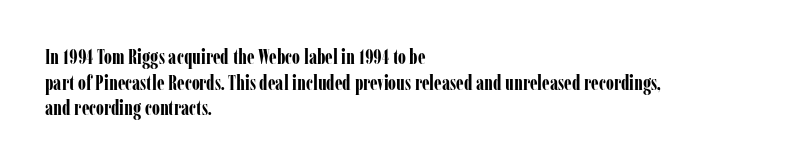
{"italic": "no", "bold": "yes", "underline": "no", "align": "left", "line_spacing": "normal", "line_spacing_ratio": 1.28, "letter_spacing": "normal", "letter_spacing_em": 0.0, "glyph_px": 20}
